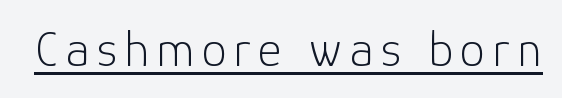
The image shows 51 px light sans-serif type, upright; set underlined; low stroke contrast and a medium x-height.
